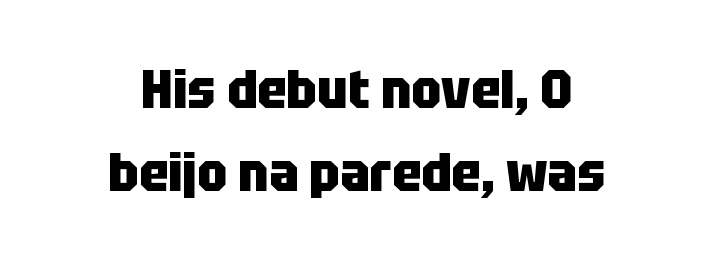
The image shows 54 px heavy, condensed sans-serif type, upright; set centered, normal line spacing (1.53x), normal letter spacing, not underlined; low stroke contrast and a large x-height.
